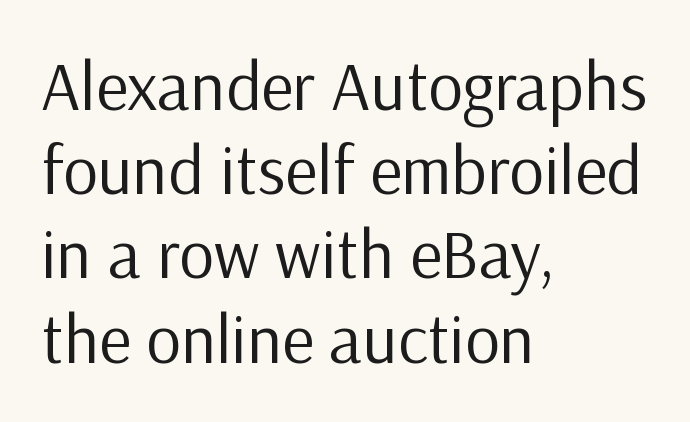
The image shows 69 px regular-weight sans-serif type, upright; set left-aligned, line spacing 1.22x, normal letter spacing, not underlined; low stroke contrast and a medium x-height.
